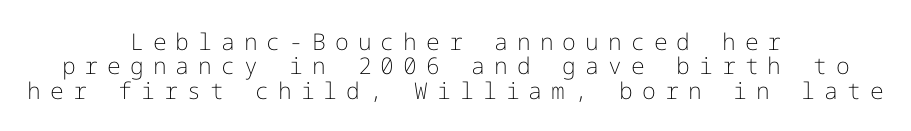
The image shows 23 px text type, upright; set centered, tight line spacing (1.06x), unusually wide letter spacing (+0.39 em), not underlined.
